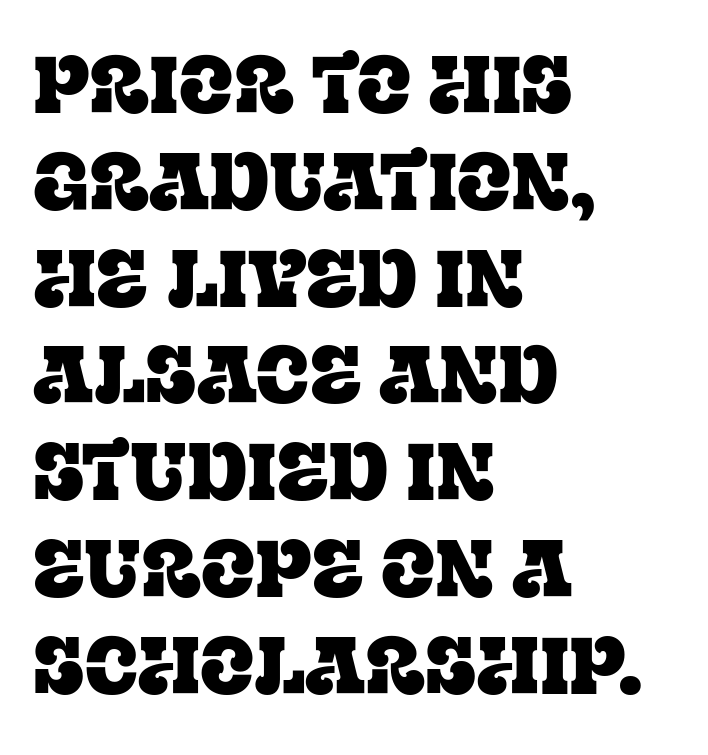
Q: Is the text italic (slanted)? A: No, it is upright.
Q: Is the typeface a serif or a sans-serif typeface? A: Serif.
Q: Is the text underlined? A: No.
Q: How is the paragraph aligned? A: Left-aligned.
Q: Is the spacing between letters normal or unusually wide? A: Normal.
Q: Width (condensed, normal, or wide)? A: Normal.
Q: Stroke contrast? A: Low.
Q: x-height? A: Large.
Q: Monospaced? A: No.
